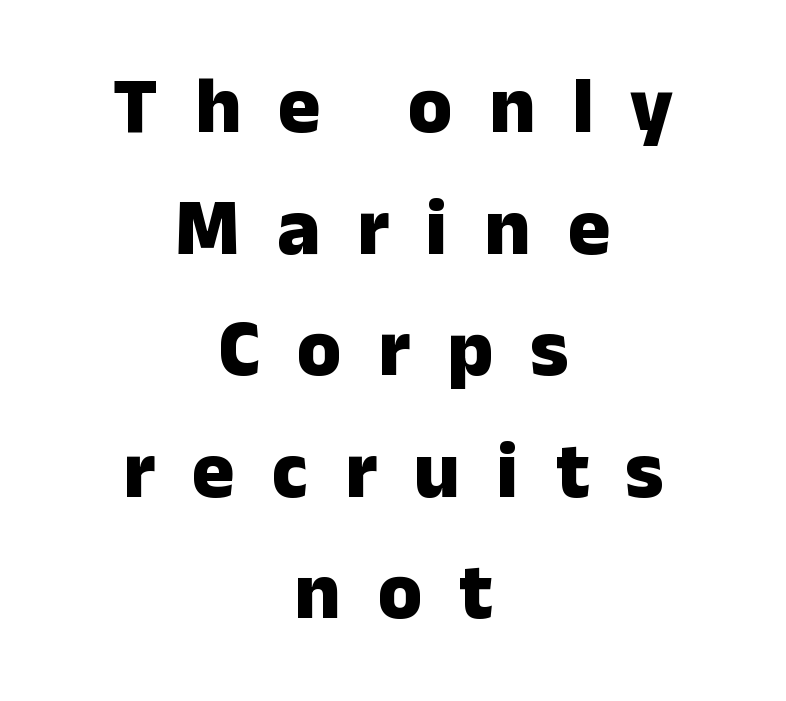
Q: Is the text bold? A: Yes.
Q: Is the text italic (slanted)? A: No, it is upright.
Q: Is the typeface a serif or a sans-serif typeface? A: Sans-serif.
Q: Is the text underlined? A: No.
Q: How is the paragraph aligned? A: Centered.
Q: Is the spacing between letters normal or unusually wide? A: Unusually wide.
Q: Is the spacing between lines tight, normal or loose? A: Normal.
Q: Width (condensed, normal, or wide)? A: Normal.
Q: Stroke contrast? A: Low.
Q: x-height? A: Medium.
Q: Monospaced? A: No.
